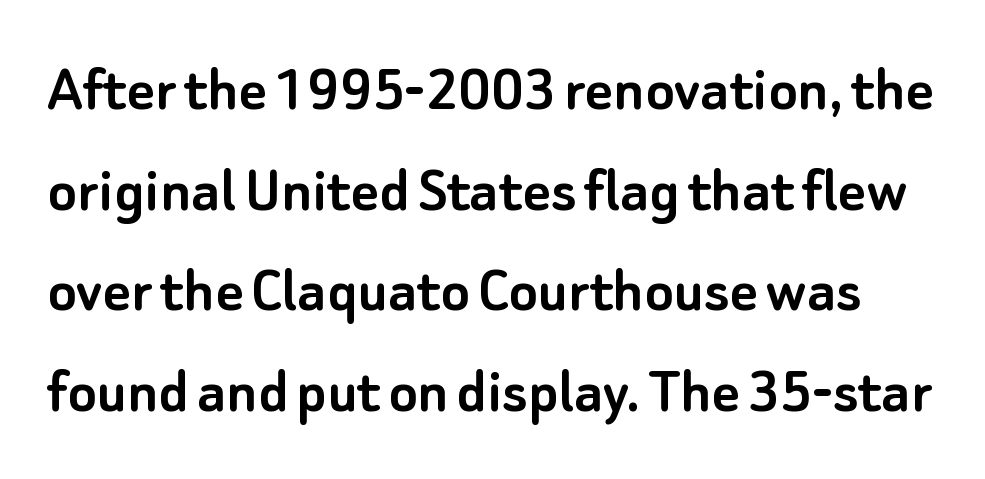
{"serif": "no", "italic": "no", "width": "normal", "stroke_contrast": "low", "x_height": "small", "monospaced": "no", "underline": "no", "line_spacing": "normal", "line_spacing_ratio": 1.48, "letter_spacing": "normal", "letter_spacing_em": 0.0, "glyph_px": 68}
